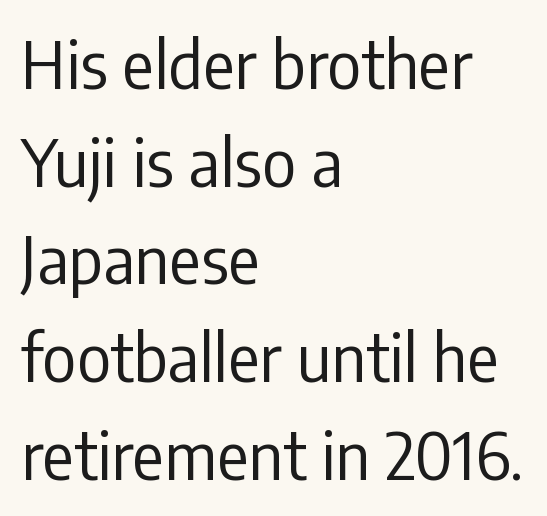
The passage shown is typeset with a sans-serif family. The string is rendered with underlining switched off. Upright lettering throughout. Is the letter spacing exaggerated? No — it looks like the ordinary default.
